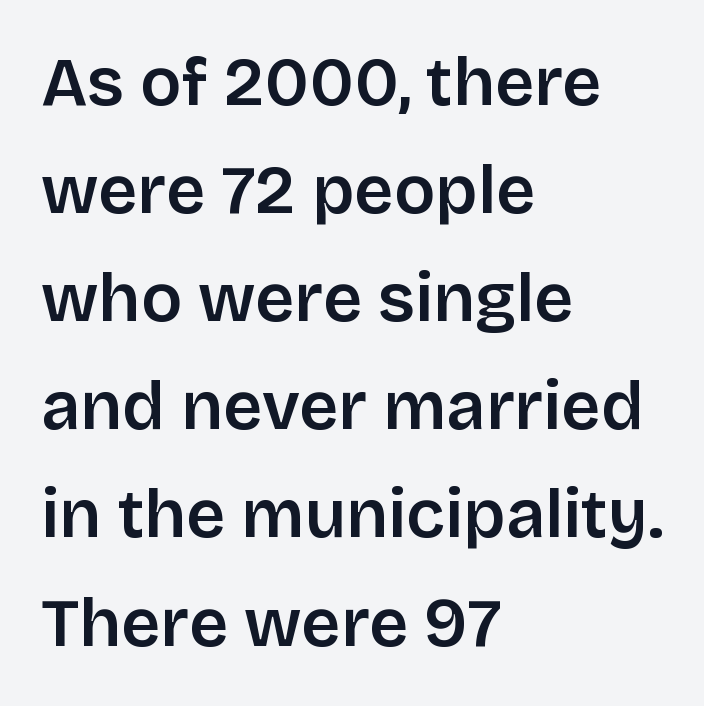
Q: Is the text bold? A: Semi-bold.
Q: Is the text italic (slanted)? A: No, it is upright.
Q: Is the typeface a serif or a sans-serif typeface? A: Sans-serif.
Q: Is the text underlined? A: No.
Q: How is the paragraph aligned? A: Left-aligned.
Q: Is the spacing between letters normal or unusually wide? A: Normal.
Q: Is the spacing between lines tight, normal or loose? A: Normal.
Q: Width (condensed, normal, or wide)? A: Normal.
Q: Stroke contrast? A: Low.
Q: x-height? A: Large.
Q: Monospaced? A: No.
